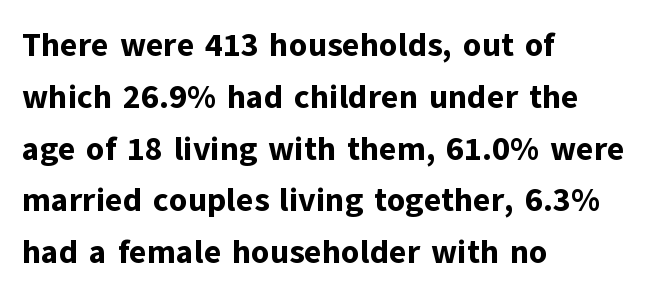
The image shows 33 px bold sans-serif type, upright; set left-aligned, normal line spacing (1.57x), normal letter spacing, not underlined; low stroke contrast and a medium x-height.
